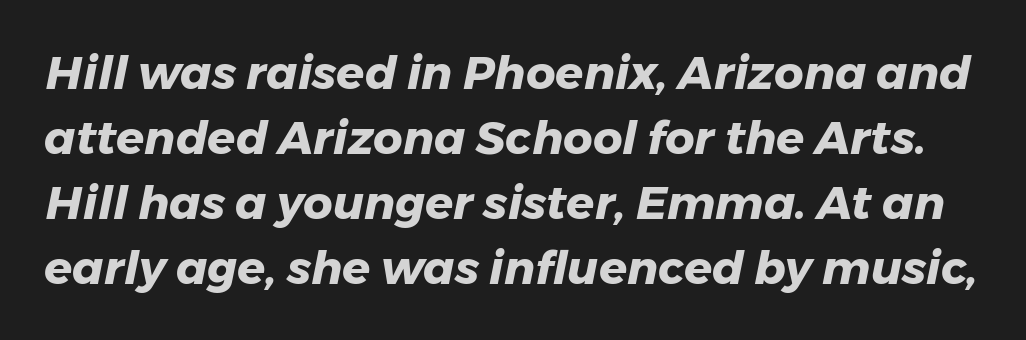
The passage shown is typed in a proportional face where columns would drift. The rendering uses a bold face; every stroke is thick and dark. Between one letter and the next there's only the usual sliver of space. Any mark beneath the type? The region is blank. How would I describe the line gaps? Plain and ordinary.
